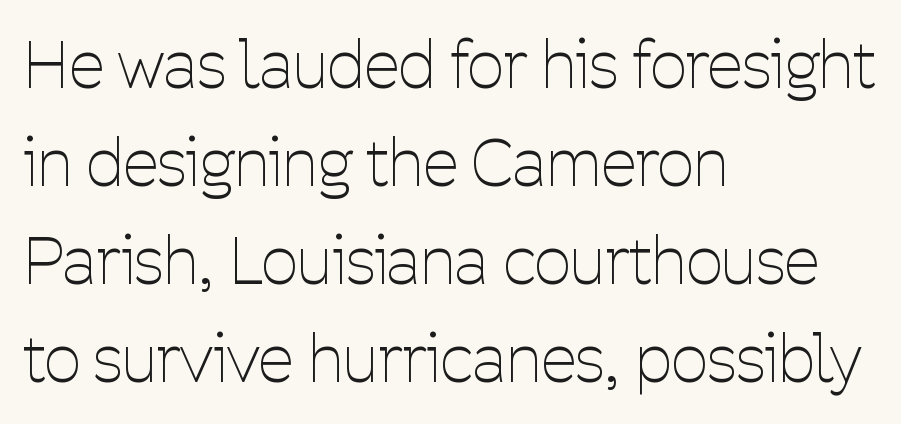
The image shows 64 px thin, condensed sans-serif type, upright; set left-aligned, normal line spacing (1.53x), normal letter spacing, not underlined; low stroke contrast and a medium x-height.
